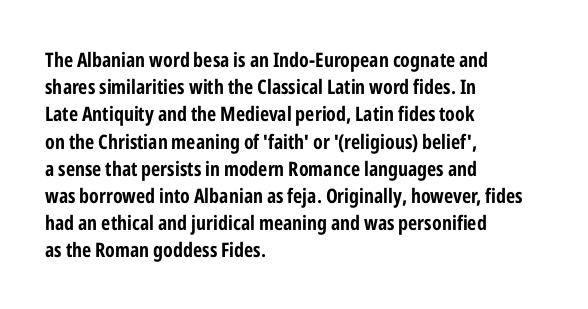
{"italic": "no", "bold": "yes", "underline": "no", "align": "left", "line_spacing": "normal", "line_spacing_ratio": 1.36, "letter_spacing": "normal", "letter_spacing_em": 0.0, "glyph_px": 20}
